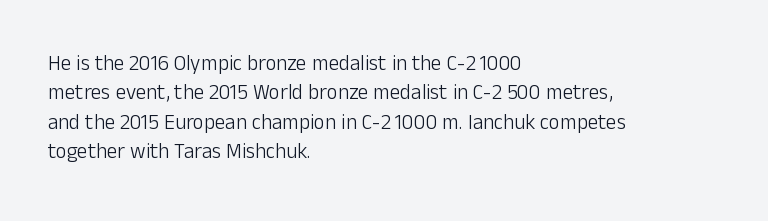
{"italic": "no", "bold": "no", "underline": "no", "align": "left", "line_spacing": "normal", "line_spacing_ratio": 1.4, "letter_spacing": "normal", "letter_spacing_em": 0.0, "glyph_px": 21}
